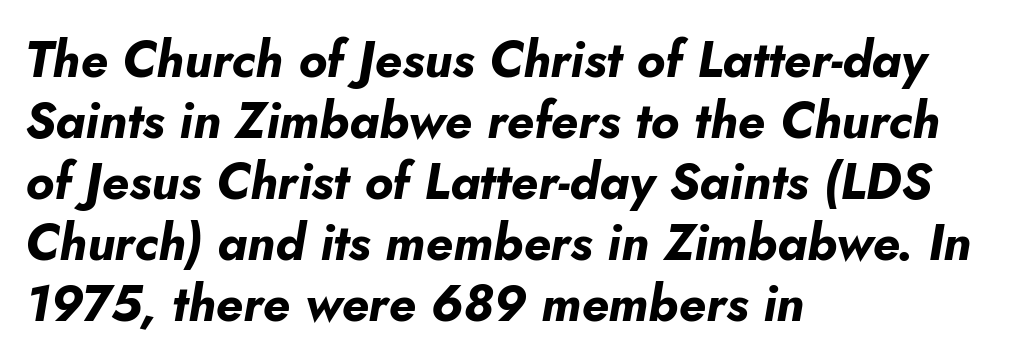
The image shows 50 px bold type, italic (leaning right); set left-aligned, line spacing 1.22x, normal letter spacing, not underlined; low stroke contrast and a small x-height.
